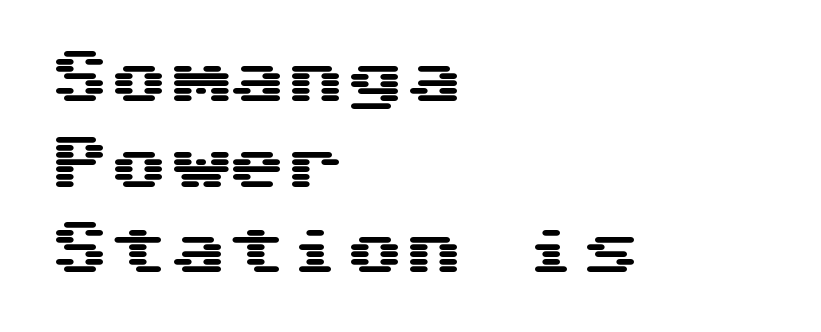
{"serif": "no", "italic": "no", "width": "wide", "stroke_contrast": "medium", "x_height": "medium", "underline": "no", "align": "left", "line_spacing": "normal", "line_spacing_ratio": 1.45, "letter_spacing": "normal", "letter_spacing_em": 0.0, "glyph_px": 59}
